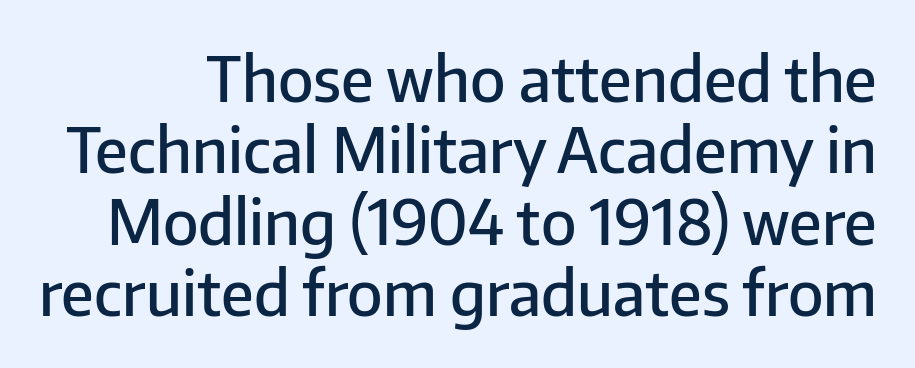
Type without underlining. Is there any slant? The stems are plumb. Short note: letters normally spaced. The sample has been set in demibold, a notch under bold. Serif or sans? Sans — the stroke terminals are bare.
